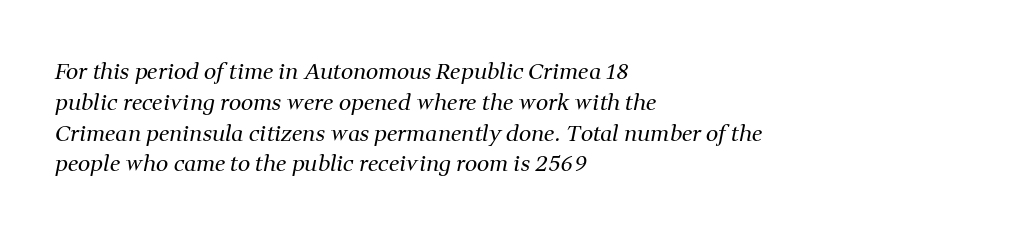
{"italic": "yes", "lean": "right", "slant_degrees": 11, "bold": "no", "underline": "no", "align": "left", "line_spacing": "normal", "line_spacing_ratio": 1.4, "letter_spacing": "normal", "letter_spacing_em": 0.0, "glyph_px": 22}
